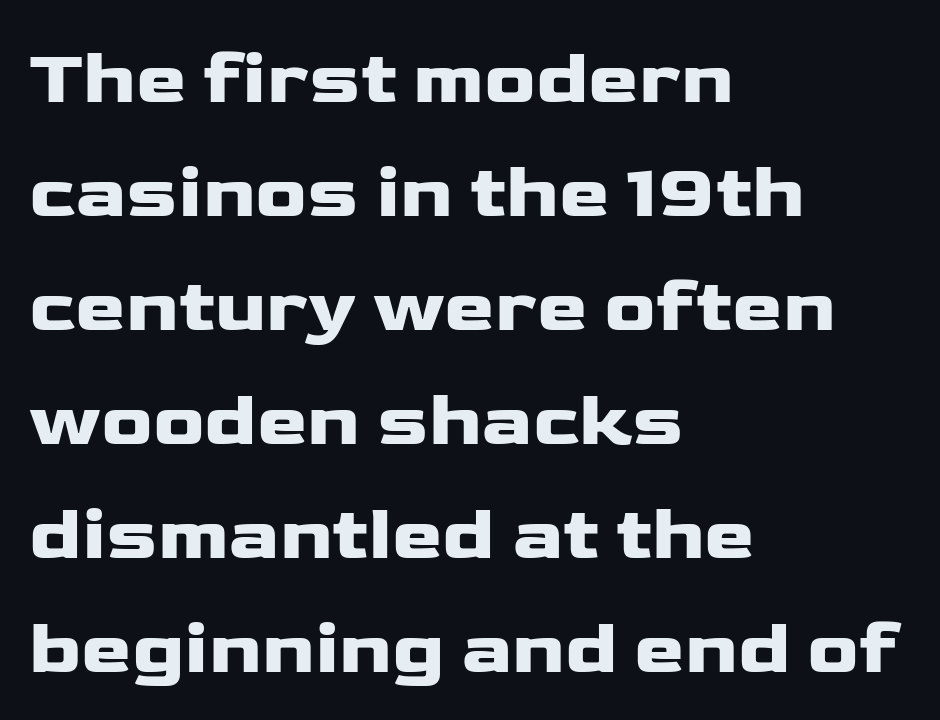
Q: Is the text italic (slanted)? A: No, it is upright.
Q: Is the typeface a serif or a sans-serif typeface? A: Sans-serif.
Q: Is the text underlined? A: No.
Q: How is the paragraph aligned? A: Left-aligned.
Q: Is the spacing between letters normal or unusually wide? A: Normal.
Q: Is the spacing between lines tight, normal or loose? A: Normal.
Q: Width (condensed, normal, or wide)? A: Wide.
Q: Stroke contrast? A: Low.
Q: x-height? A: Medium.
Q: Monospaced? A: No.
